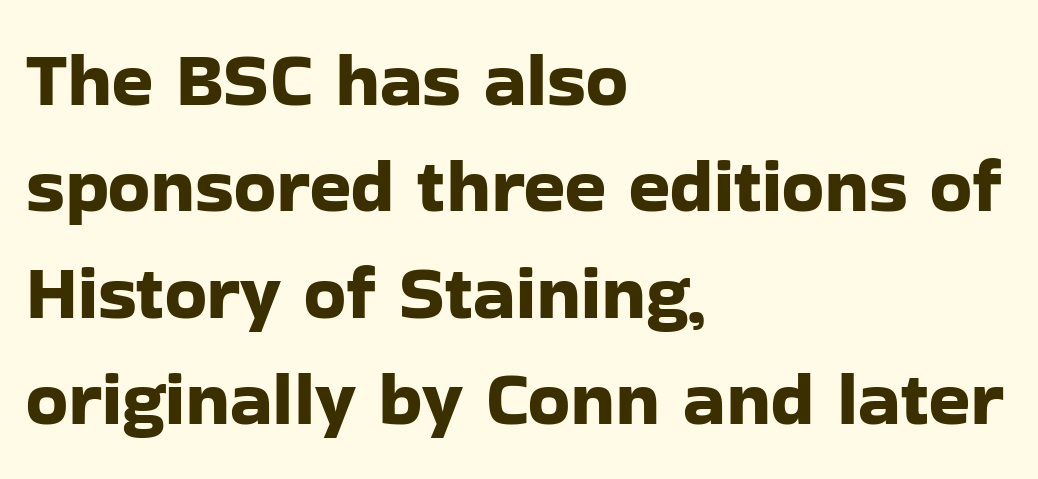
The image shows 76 px sans-serif type, upright; set left-aligned, normal line spacing (1.4x), normal letter spacing, not underlined; low stroke contrast and a medium x-height.
